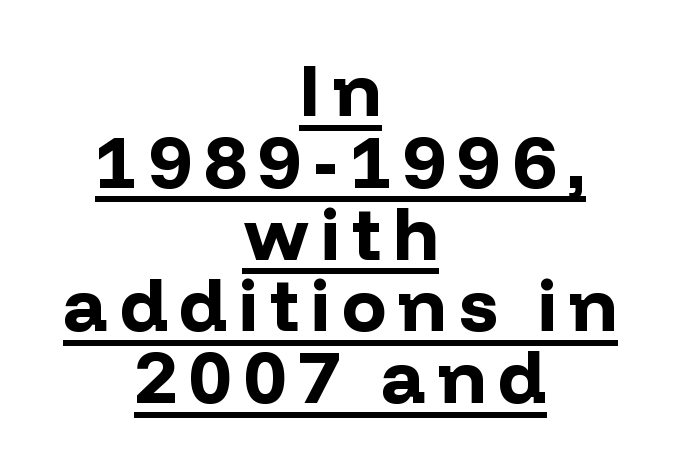
The face used here is a sans, in the tradition of grotesques and geometrics. Proportional: the letters do not fall into vertical columns. What decoration does the sample have? An underline. Horizontal alignment here is central, giving a formal, balanced look. Heavy, bold letterforms. This is the regular roman posture of the typeface.
